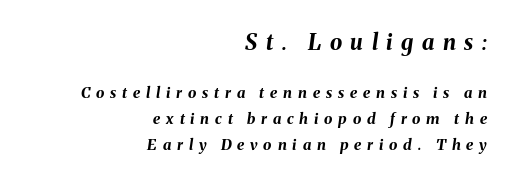
Layout note: lines flush right. The rendering uses a bold face; every stroke is thick and dark. Looking at the ascenders, they clearly lean. Observe the wide spacing: letters keep a clear distance from each other. Look at the glyph heights: the upper group is clearly the bigger setting. The space directly below the letters is spotless.
